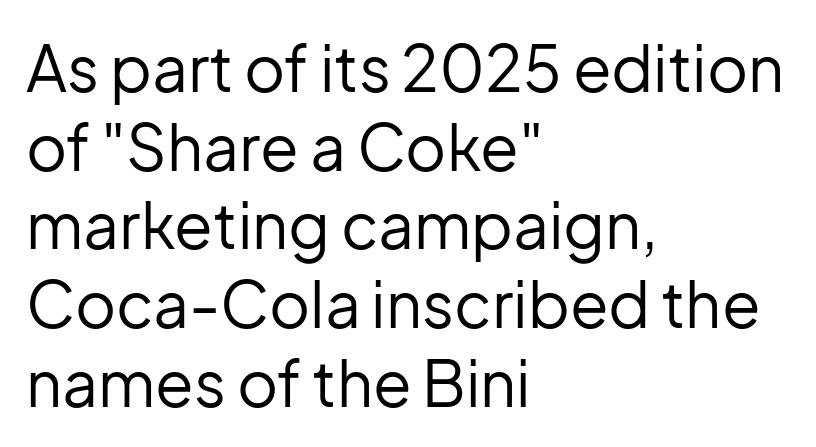
Check the space under the baseline: it is left empty. Stems here are at most as thick as an everyday book face. Italic? Not at all — the glyphs are vertical. Vertically, the passage feels balanced, rows spaced as you'd expect. Stroke terminals: plain, sans-serif.
